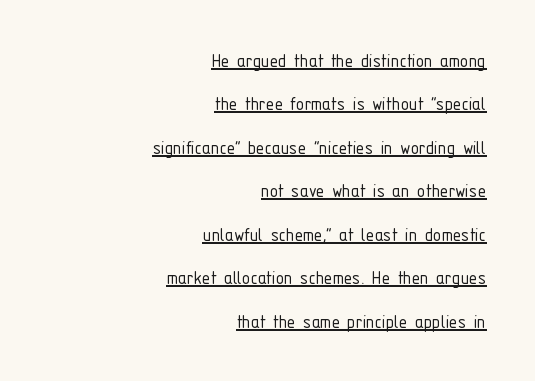
The image shows 21 px text type, upright; set right-aligned, loose line spacing (2.07x), normal letter spacing, underlined.
